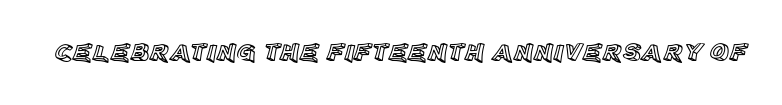
Descenders are the only things crossing below the line. The line texture is even and compact thanks to regular tracking.
